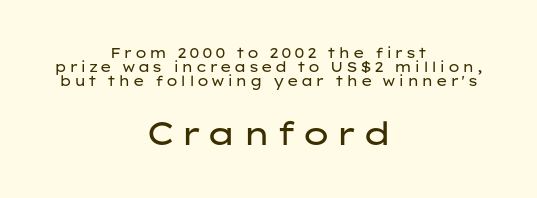
Q: Is the text bold? A: No.
Q: Is the text italic (slanted)? A: No, it is upright.
Q: Is the typeface a serif or a sans-serif typeface? A: Sans-serif.
Q: Is the text underlined? A: No.
Q: How is the paragraph aligned? A: Centered.
Q: Is the spacing between lines tight, normal or loose? A: Tight.
Q: Which block of text is set in a larger size, the first (top) or the second (bottom)? A: The second (bottom) one.
Q: Width (condensed, normal, or wide)? A: Wide.
Q: Stroke contrast? A: Low.
Q: x-height? A: Medium.
Q: Monospaced? A: No.
